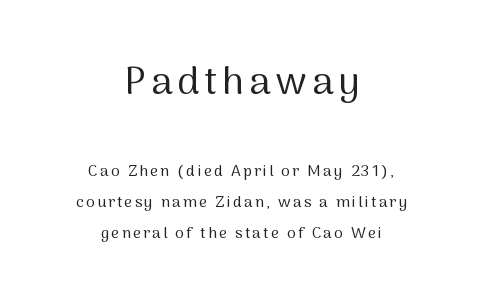
Q: Is the text bold? A: No.
Q: Is the text italic (slanted)? A: No, it is upright.
Q: Is the typeface a serif or a sans-serif typeface? A: Sans-serif.
Q: Is the text underlined? A: No.
Q: How is the paragraph aligned? A: Centered.
Q: Is the spacing between lines tight, normal or loose? A: Loose.
Q: Which block of text is set in a larger size, the first (top) or the second (bottom)? A: The first (top) one.
Q: Width (condensed, normal, or wide)? A: Normal.
Q: Stroke contrast? A: Medium.
Q: x-height? A: Medium.
Q: Monospaced? A: No.
